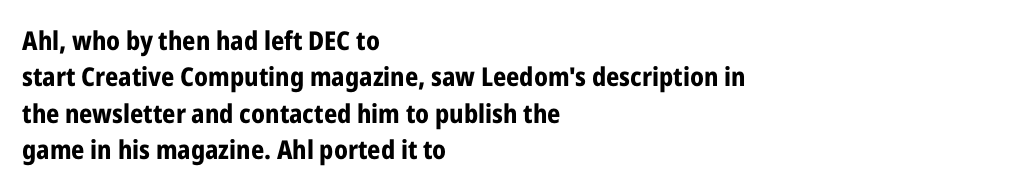
Q: Is the text bold? A: Yes.
Q: Is the text italic (slanted)? A: No, it is upright.
Q: Is the text underlined? A: No.
Q: How is the paragraph aligned? A: Left-aligned.
Q: Is the spacing between letters normal or unusually wide? A: Normal.
Q: Is the spacing between lines tight, normal or loose? A: Normal.
